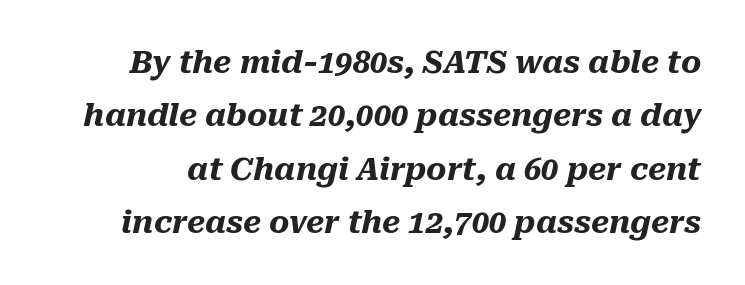
{"italic": "yes", "lean": "right", "slant_degrees": 10, "bold": "yes", "weight": "heavy", "width": "normal", "stroke_contrast": "medium", "x_height": "medium", "monospaced": "no", "underline": "no", "line_spacing_ratio": 1.72, "letter_spacing": "normal", "letter_spacing_em": 0.0, "glyph_px": 31}
